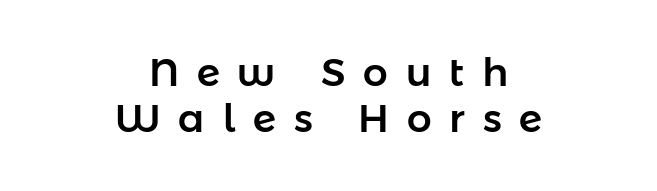
Q: Is the text italic (slanted)? A: No, it is upright.
Q: Is the typeface a serif or a sans-serif typeface? A: Sans-serif.
Q: Is the text underlined? A: No.
Q: How is the paragraph aligned? A: Centered.
Q: Is the spacing between letters normal or unusually wide? A: Unusually wide.
Q: Width (condensed, normal, or wide)? A: Normal.
Q: Stroke contrast? A: Low.
Q: x-height? A: Medium.
Q: Monospaced? A: No.
